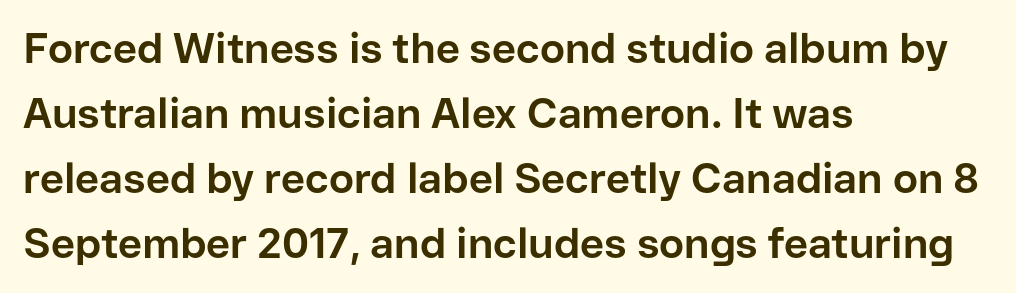
Q: Is the text bold? A: Yes.
Q: Is the text italic (slanted)? A: No, it is upright.
Q: Is the typeface a serif or a sans-serif typeface? A: Sans-serif.
Q: Is the text underlined? A: No.
Q: How is the paragraph aligned? A: Left-aligned.
Q: Is the spacing between letters normal or unusually wide? A: Normal.
Q: Is the spacing between lines tight, normal or loose? A: Normal.
Q: Width (condensed, normal, or wide)? A: Normal.
Q: Stroke contrast? A: Low.
Q: x-height? A: Medium.
Q: Monospaced? A: No.
